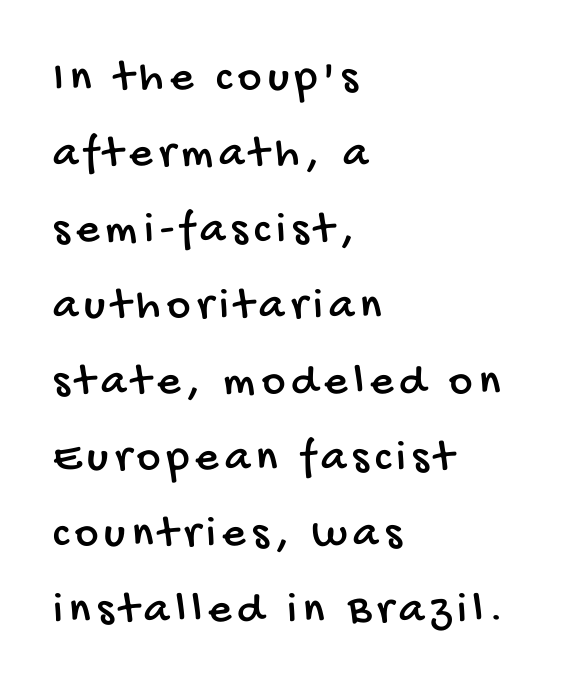
Q: Is the typeface a serif or a sans-serif typeface? A: Sans-serif.
Q: Is the text underlined? A: No.
Q: How is the paragraph aligned? A: Left-aligned.
Q: Is the spacing between lines tight, normal or loose? A: Normal.
Q: Width (condensed, normal, or wide)? A: Condensed.
Q: Stroke contrast? A: Low.
Q: x-height? A: Large.
Q: Monospaced? A: No.
